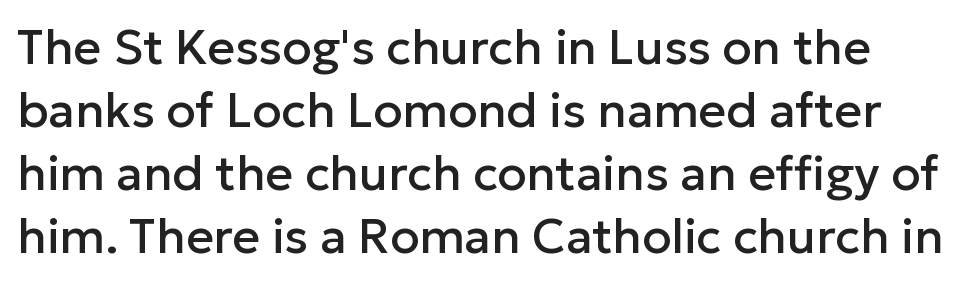
{"serif": "no", "italic": "no", "width": "normal", "stroke_contrast": "low", "x_height": "medium", "monospaced": "no", "underline": "no", "line_spacing": "normal", "line_spacing_ratio": 1.31, "letter_spacing": "normal", "letter_spacing_em": 0.0, "glyph_px": 48}
